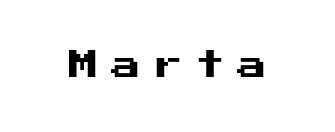
The image shows 30 px sans-serif type, upright; set unusually wide letter spacing (+0.4 em), not underlined; medium stroke contrast and a medium x-height.
